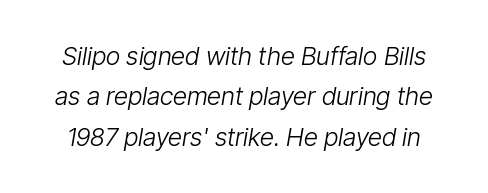
An italicized treatment has been applied to the whole sample. The passage shown has conventional tracking throughout. On a weight scale, this lands at 450 or below. The designer left line spacing at the default. Descenders hang freely into open space.
